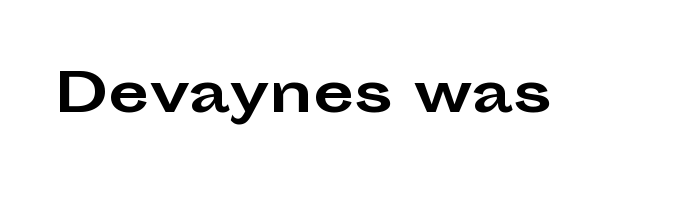
The image shows 53 px bold, wide sans-serif type, upright; set normal letter spacing, not underlined; low stroke contrast and a medium x-height.
